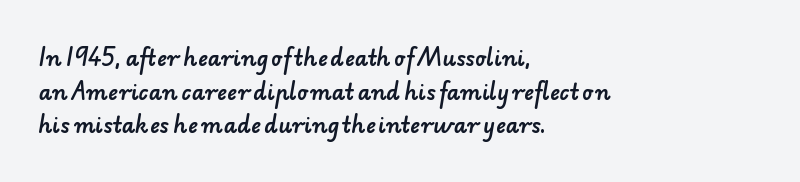
Q: Is the text underlined? A: No.
Q: How is the paragraph aligned? A: Left-aligned.
Q: Is the spacing between letters normal or unusually wide? A: Normal.
Q: Is the spacing between lines tight, normal or loose? A: Normal.
